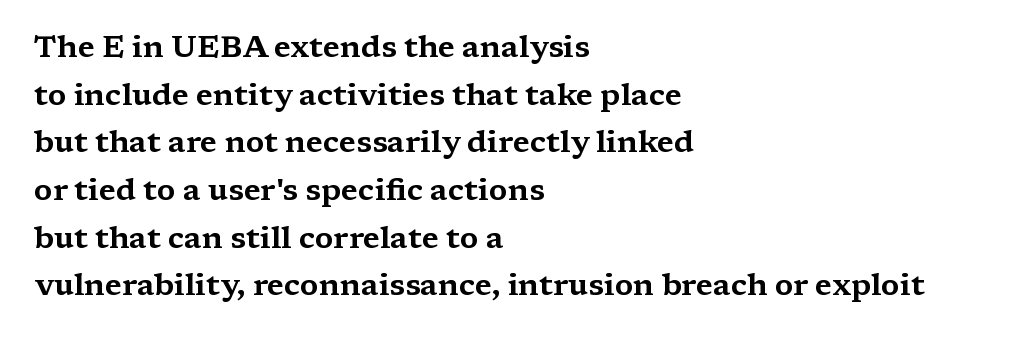
The image shows 30 px wide serif type, upright; set left-aligned, normal line spacing (1.59x), normal letter spacing, not underlined; medium stroke contrast and a medium x-height.
